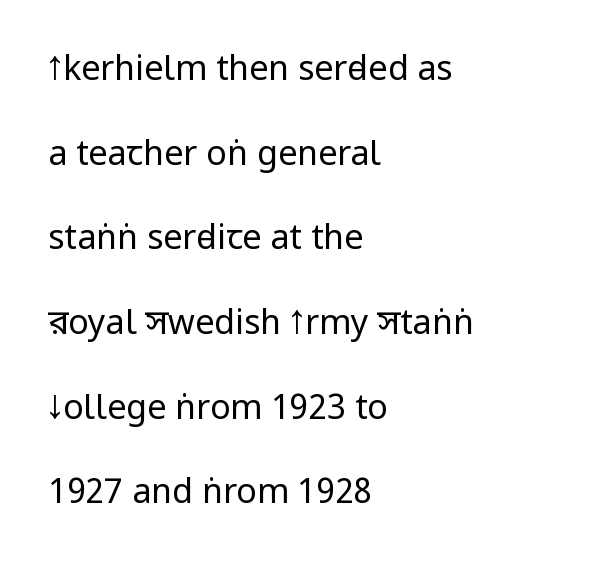
Type without underlining. No chunkiness to these letters — they're not bold. The space between consecutive lines is lavish. In terms of letterspacing, this is plain default setting.
